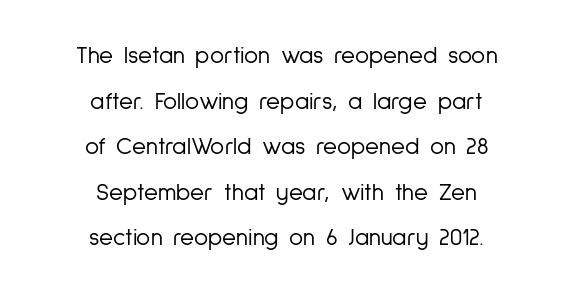
{"italic": "no", "bold": "no", "underline": "no", "align": "center", "line_spacing": "loose", "line_spacing_ratio": 1.9, "letter_spacing": "normal", "letter_spacing_em": 0.0, "glyph_px": 24}
